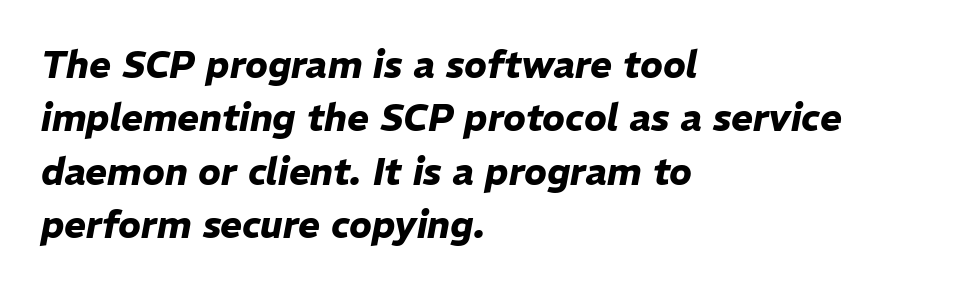
Q: Is the text bold? A: Yes.
Q: Is the text italic (slanted)? A: Yes, it leans right by about 11 degrees.
Q: Is the text underlined? A: No.
Q: How is the paragraph aligned? A: Left-aligned.
Q: Is the spacing between letters normal or unusually wide? A: Normal.
Q: Is the spacing between lines tight, normal or loose? A: Normal.
Q: Width (condensed, normal, or wide)? A: Normal.
Q: Stroke contrast? A: Low.
Q: x-height? A: Medium.
Q: Monospaced? A: No.
